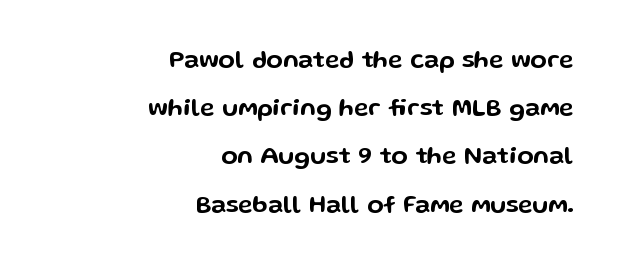
The lines are spread far apart with generous leading. This is the regular roman posture of the typeface. Observe the ordinary spacing: letters are neighbours, not strangers. Typeset ragged left — the right edge is the straight one. A clean baseline with only descenders dipping below it.
